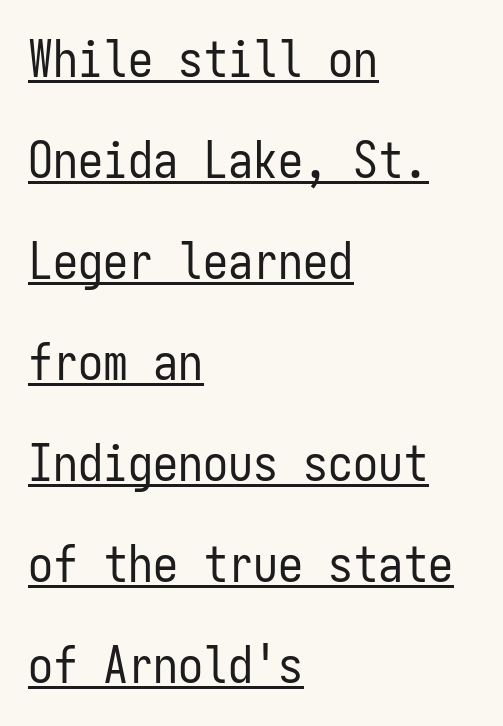
{"serif": "no", "italic": "no", "bold": "no", "weight": "regular", "width": "condensed", "stroke_contrast": "low", "x_height": "medium", "monospaced": "yes", "underline": "yes", "align": "left", "line_spacing": "loose", "line_spacing_ratio": 2.02, "letter_spacing": "normal", "letter_spacing_em": 0.0, "glyph_px": 50}
